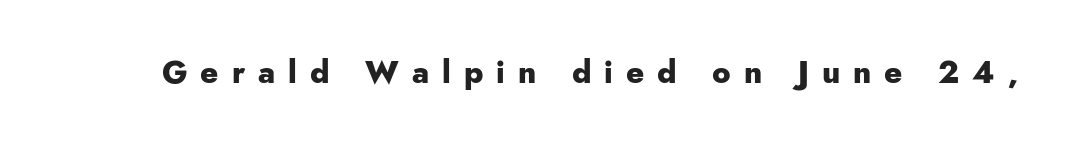
The image shows 31 px heavy sans-serif type, upright; set unusually wide letter spacing (+0.42 em), not underlined; low stroke contrast and a small x-height.
